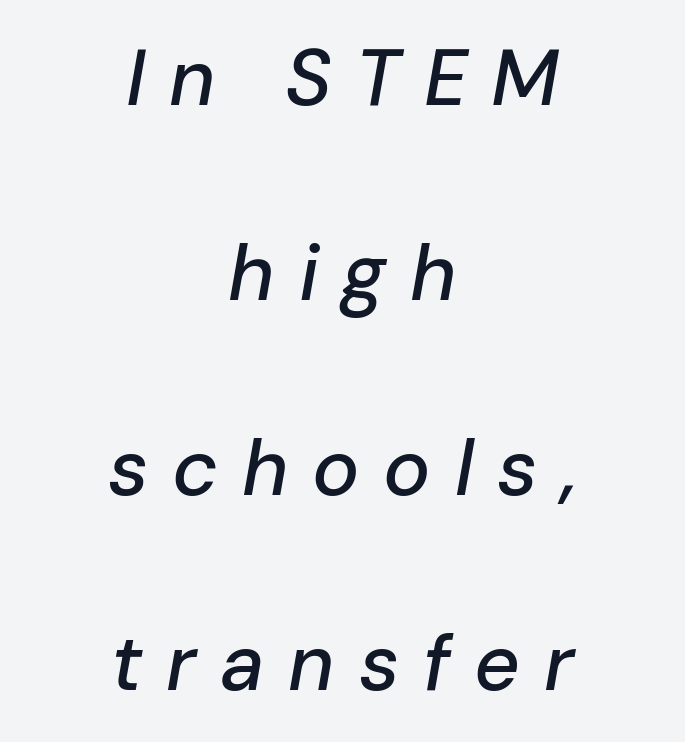
{"italic": "yes", "lean": "right", "slant_degrees": 10, "width": "normal", "stroke_contrast": "low", "x_height": "medium", "monospaced": "no", "underline": "no", "align": "center", "line_spacing": "loose", "line_spacing_ratio": 2.47, "letter_spacing": "wide", "letter_spacing_em": 0.3, "glyph_px": 79}
